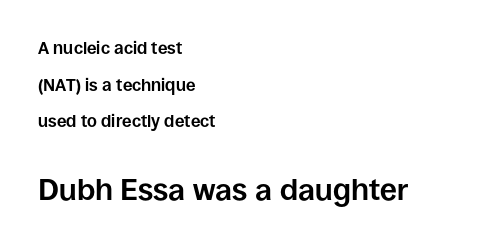
The image shows 30 px bold sans-serif type, upright; set left-aligned, loose line spacing (2.16x), normal letter spacing, not underlined; the second (bottom) block is 1.76x larger; low stroke contrast and a large x-height.
